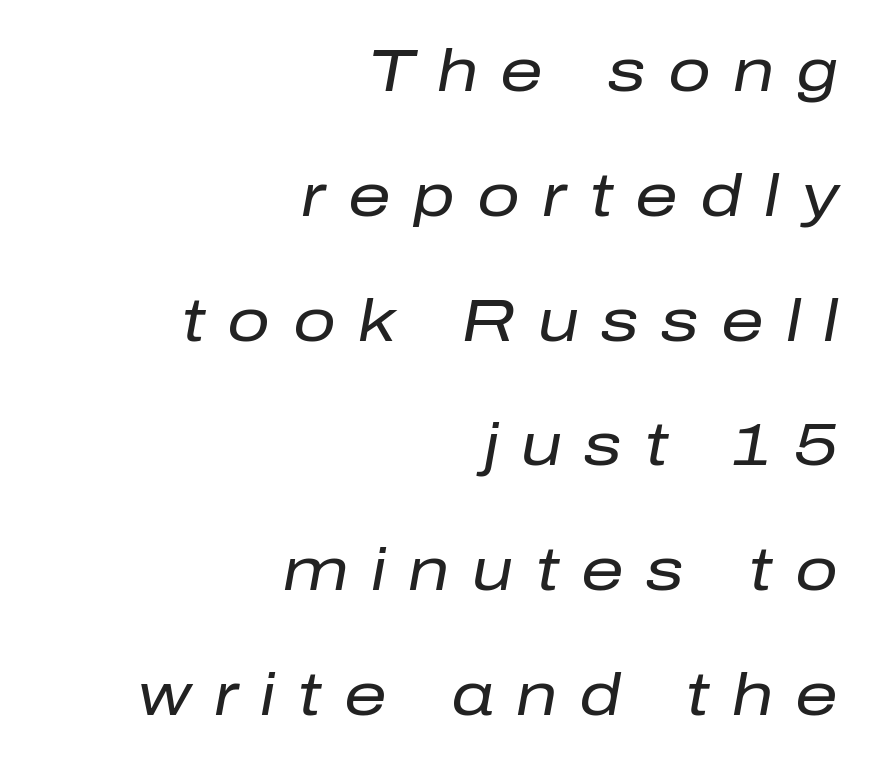
{"italic": "yes", "lean": "right", "slant_degrees": 10, "bold": "no", "weight": "regular", "width": "normal", "stroke_contrast": "low", "x_height": "medium", "monospaced": "no", "underline": "no", "align": "right", "line_spacing": "loose", "line_spacing_ratio": 2.08, "letter_spacing": "wide", "letter_spacing_em": 0.37, "glyph_px": 60}
